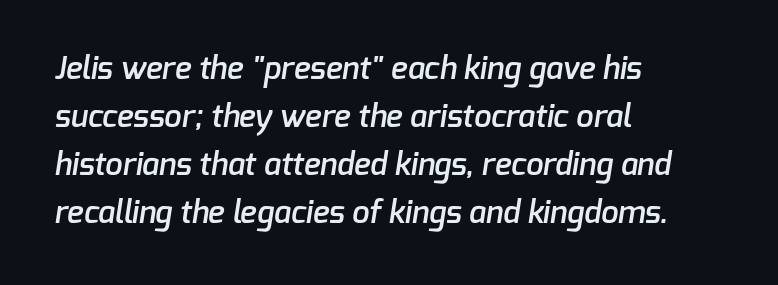
Q: Is the text bold? A: Semi-bold.
Q: Is the typeface a serif or a sans-serif typeface? A: Sans-serif.
Q: Is the text underlined? A: No.
Q: How is the paragraph aligned? A: Left-aligned.
Q: Is the spacing between letters normal or unusually wide? A: Normal.
Q: Is the spacing between lines tight, normal or loose? A: Normal.
Q: Width (condensed, normal, or wide)? A: Normal.
Q: Stroke contrast? A: Low.
Q: x-height? A: Medium.
Q: Monospaced? A: No.
